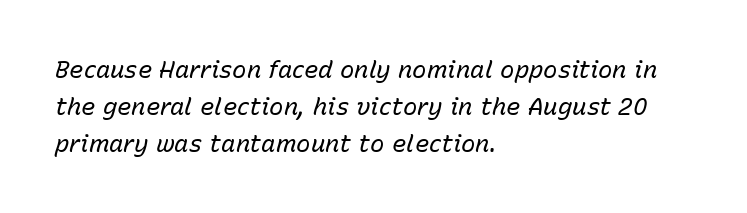
Q: Is the text bold? A: No.
Q: Is the text italic (slanted)? A: Yes, it leans right by about 15 degrees.
Q: Is the text underlined? A: No.
Q: How is the paragraph aligned? A: Left-aligned.
Q: Is the spacing between letters normal or unusually wide? A: Normal.
Q: Is the spacing between lines tight, normal or loose? A: Normal.
